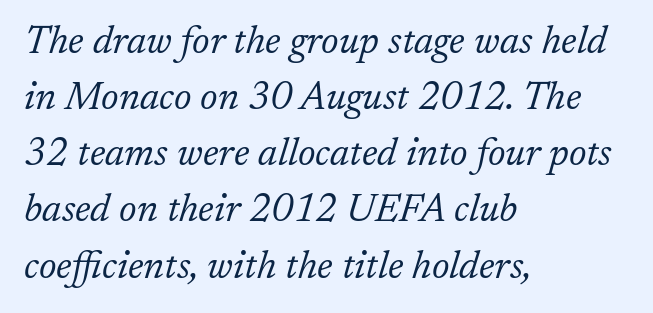
{"serif": "yes", "italic": "yes", "lean": "right", "slant_degrees": 17, "bold": "no", "weight": "light", "width": "normal", "stroke_contrast": "low", "x_height": "medium", "monospaced": "no", "underline": "no", "align": "left", "line_spacing": "normal", "line_spacing_ratio": 1.44, "letter_spacing": "normal", "letter_spacing_em": 0.0, "glyph_px": 39}
